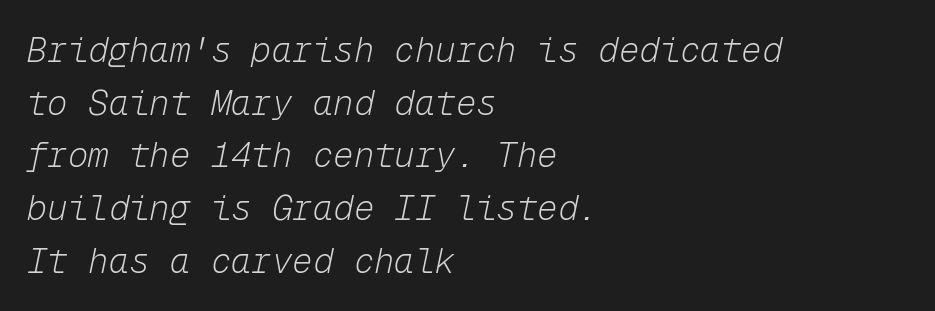
The image shows 34 px light type, italic (leaning right), monospaced; set left-aligned, normal line spacing (1.55x), normal letter spacing, not underlined; low stroke contrast and a medium x-height.
